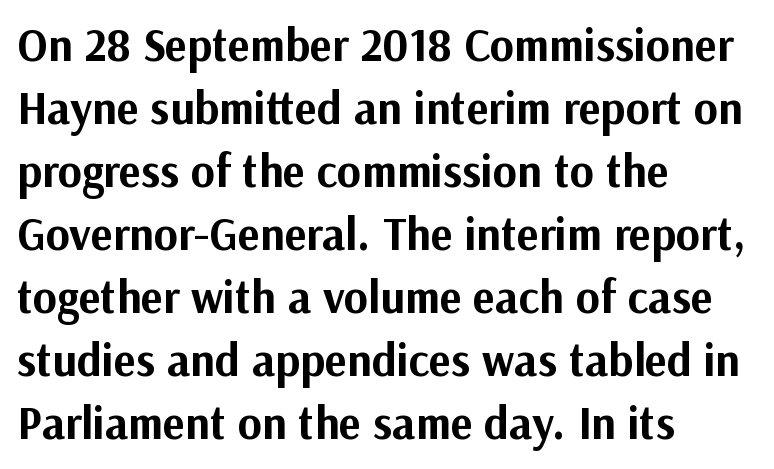
The image shows 46 px bold sans-serif type, upright; set left-aligned, normal line spacing (1.37x), normal letter spacing, not underlined; medium stroke contrast and a medium x-height.
